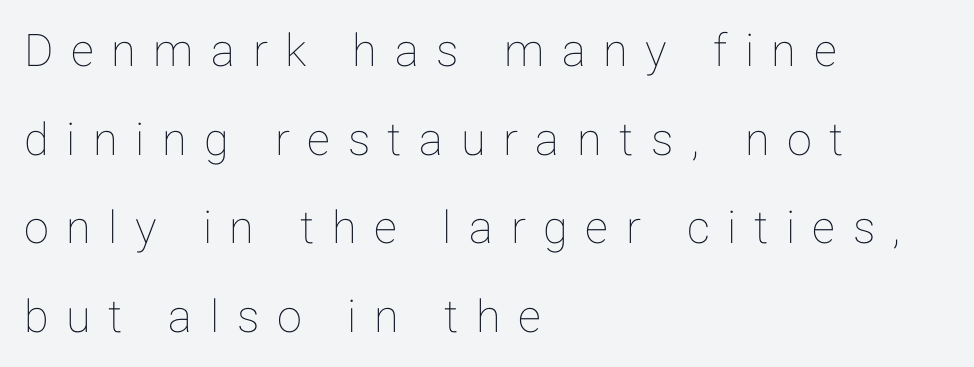
Q: Is the text italic (slanted)? A: No, it is upright.
Q: Is the text underlined? A: No.
Q: How is the paragraph aligned? A: Left-aligned.
Q: Is the spacing between letters normal or unusually wide? A: Unusually wide.
Q: Is the spacing between lines tight, normal or loose? A: Loose.
Q: Width (condensed, normal, or wide)? A: Normal.
Q: Stroke contrast? A: Low.
Q: x-height? A: Medium.
Q: Monospaced? A: No.
